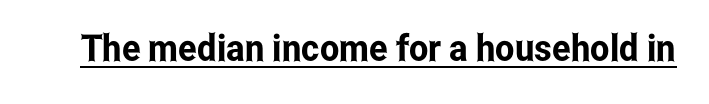
Q: Is the text italic (slanted)? A: No, it is upright.
Q: Is the typeface a serif or a sans-serif typeface? A: Sans-serif.
Q: Is the text underlined? A: Yes.
Q: Is the spacing between letters normal or unusually wide? A: Normal.
Q: Width (condensed, normal, or wide)? A: Condensed.
Q: Stroke contrast? A: Low.
Q: x-height? A: Medium.
Q: Monospaced? A: No.
